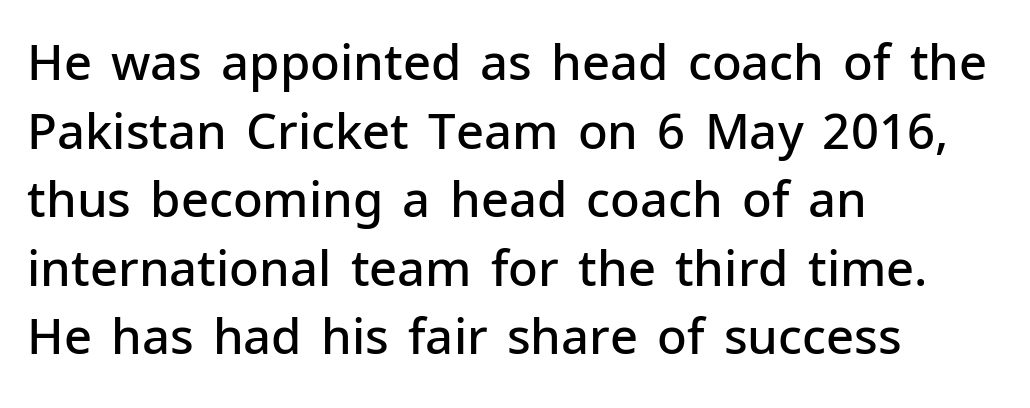
A typesetter would label this face a sans. The zone under the glyphs is completely vacant. I'd describe the lettering as semibold — firm but not a full bold. Quick note: interline space is typical.
